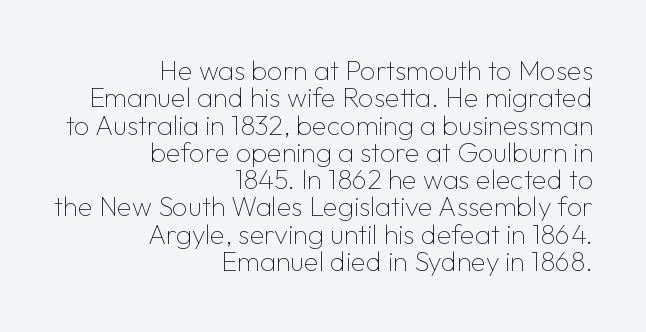
The image shows 27 px text type, upright; set right-aligned, tight line spacing (1.01x), normal letter spacing, not underlined.
